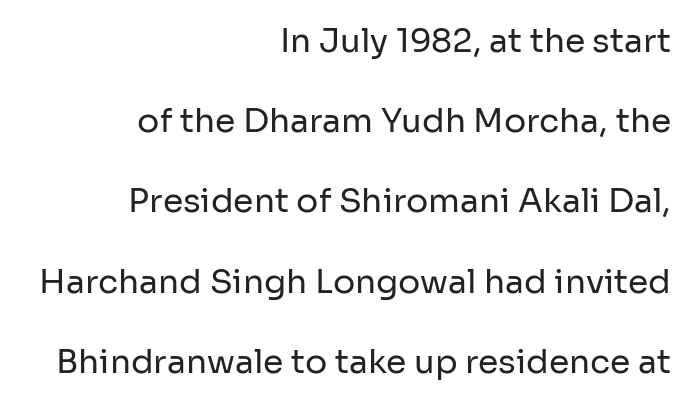
The image shows 33 px regular-weight sans-serif type, upright; set right-aligned, loose line spacing (2.43x), normal letter spacing, not underlined; low stroke contrast and a medium x-height.
